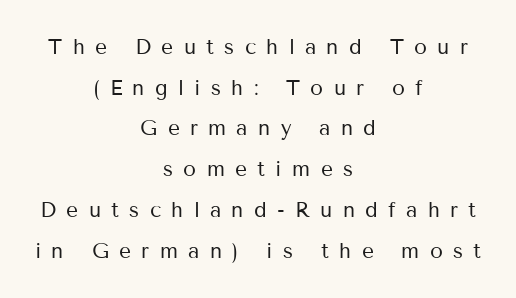
{"italic": "no", "bold": "no", "underline": "no", "align": "center", "line_spacing": "loose", "line_spacing_ratio": 1.94, "letter_spacing": "wide", "letter_spacing_em": 0.49, "glyph_px": 21}
